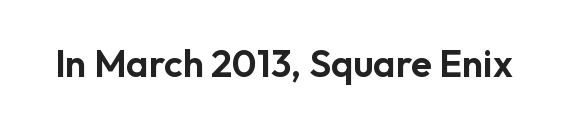
The string is rendered with underlining switched off. Is this a sans? Yes — the strokes have no serifs. Character widths vary here, with narrow letters taking less room than wide ones. Posture: vertical. These lines keep a tight, regular rhythm from letter to letter.
